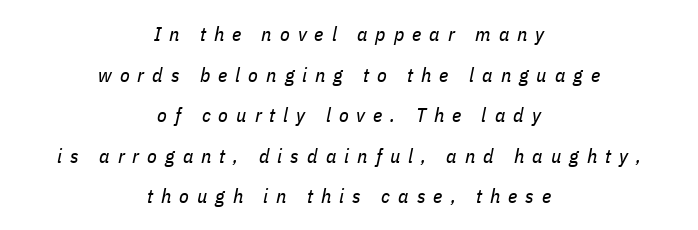
{"italic": "yes", "lean": "right", "slant_degrees": 11, "bold": "no", "underline": "no", "align": "center", "line_spacing": "loose", "line_spacing_ratio": 2.03, "letter_spacing": "wide", "letter_spacing_em": 0.4, "glyph_px": 20}
